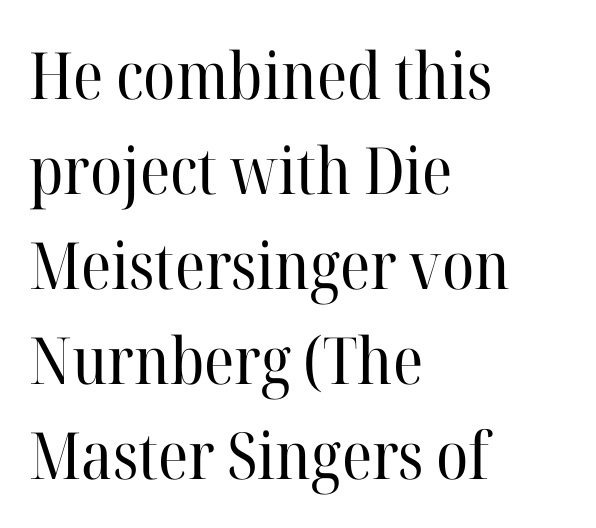
Q: Is the text bold? A: No.
Q: Is the text italic (slanted)? A: No, it is upright.
Q: Is the typeface a serif or a sans-serif typeface? A: Serif.
Q: Is the text underlined? A: No.
Q: How is the paragraph aligned? A: Left-aligned.
Q: Is the spacing between letters normal or unusually wide? A: Normal.
Q: Is the spacing between lines tight, normal or loose? A: Normal.
Q: Width (condensed, normal, or wide)? A: Normal.
Q: Stroke contrast? A: High.
Q: x-height? A: Medium.
Q: Monospaced? A: No.
